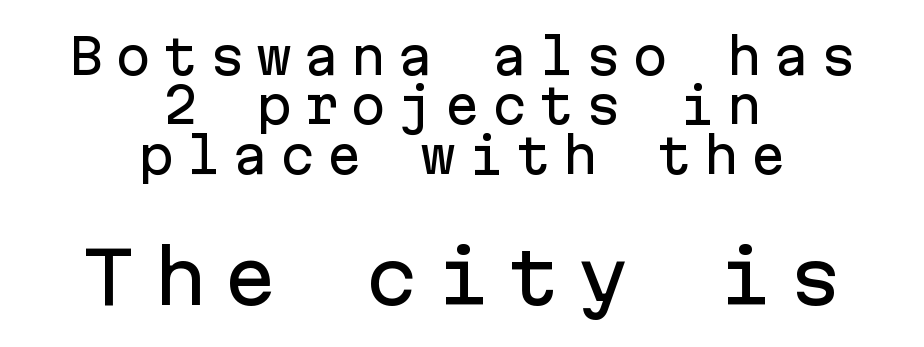
The image shows 72 px sans-serif type, upright, monospaced; set centered, tight line spacing (1.03x), unusually wide letter spacing (+0.23 em), not underlined; the second (bottom) block is 1.5x larger; low stroke contrast and a medium x-height.
